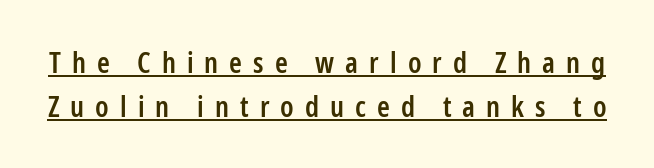
The image shows 29 px semibold, condensed sans-serif type, upright; set normal line spacing (1.51x), unusually wide letter spacing (+0.38 em), underlined; low stroke contrast and a medium x-height.
